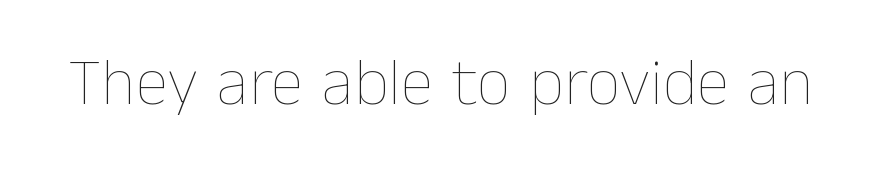
The image shows 67 px thin type, upright; set normal letter spacing, not underlined; low stroke contrast and a medium x-height.
